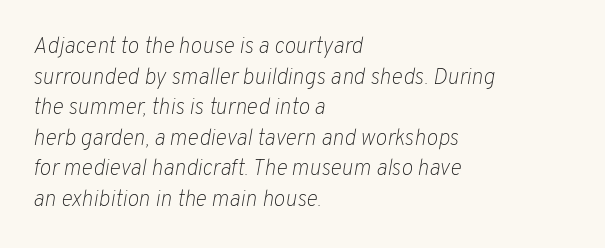
The image shows 22 px text type, italic (leaning right); set left-aligned, normal line spacing (1.39x), normal letter spacing, not underlined.
